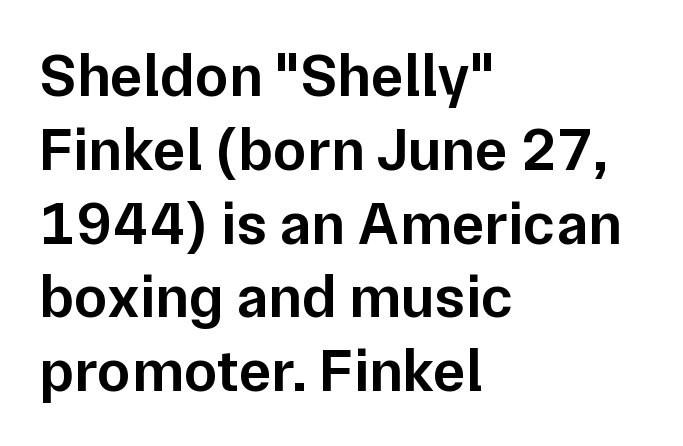
Q: Is the text bold? A: Semi-bold.
Q: Is the text italic (slanted)? A: No, it is upright.
Q: Is the typeface a serif or a sans-serif typeface? A: Sans-serif.
Q: Is the text underlined? A: No.
Q: How is the paragraph aligned? A: Left-aligned.
Q: Is the spacing between letters normal or unusually wide? A: Normal.
Q: Width (condensed, normal, or wide)? A: Normal.
Q: Stroke contrast? A: Low.
Q: x-height? A: Medium.
Q: Monospaced? A: No.
